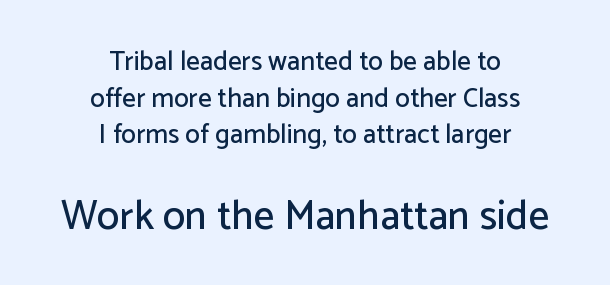
The space between consecutive lines is moderate. The letterforms sit shoulder to shoulder at normal distance. Looks like regular typesetting: each glyph gets only the width it needs. Scale increases going downward across the two blocks.
